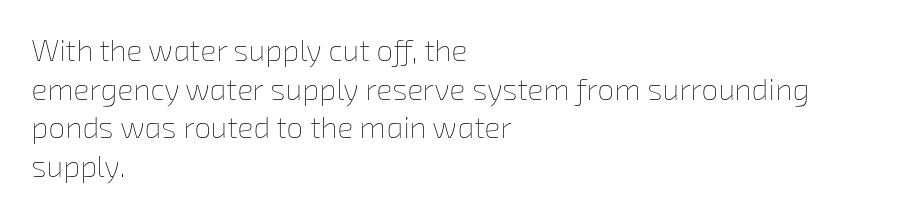
{"bold": "no", "weight": "thin", "width": "normal", "stroke_contrast": "low", "x_height": "medium", "monospaced": "no", "underline": "no", "align": "left", "line_spacing": "normal", "line_spacing_ratio": 1.29, "letter_spacing": "normal", "letter_spacing_em": 0.0, "glyph_px": 30}
